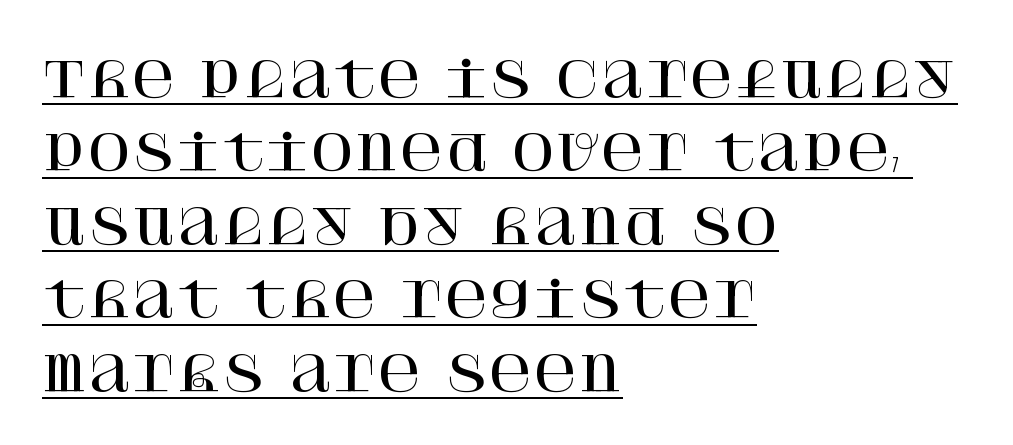
Q: Is the text italic (slanted)? A: No, it is upright.
Q: Is the typeface a serif or a sans-serif typeface? A: Serif.
Q: Is the text underlined? A: Yes.
Q: How is the paragraph aligned? A: Left-aligned.
Q: Is the spacing between letters normal or unusually wide? A: Normal.
Q: Is the spacing between lines tight, normal or loose? A: Normal.
Q: Width (condensed, normal, or wide)? A: Normal.
Q: Stroke contrast? A: High.
Q: x-height? A: Large.
